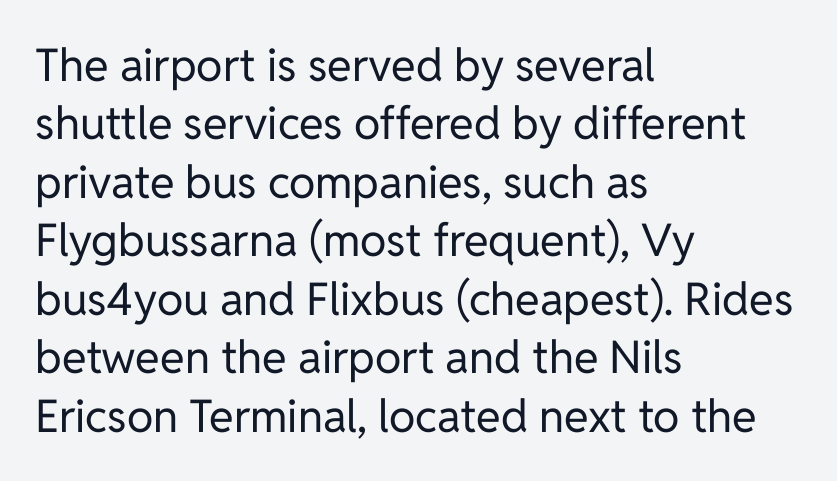
{"serif": "no", "italic": "no", "bold": "no", "weight": "regular", "width": "normal", "stroke_contrast": "low", "x_height": "medium", "monospaced": "no", "underline": "no", "align": "left", "line_spacing": "normal", "line_spacing_ratio": 1.3, "letter_spacing": "normal", "letter_spacing_em": 0.0, "glyph_px": 45}
